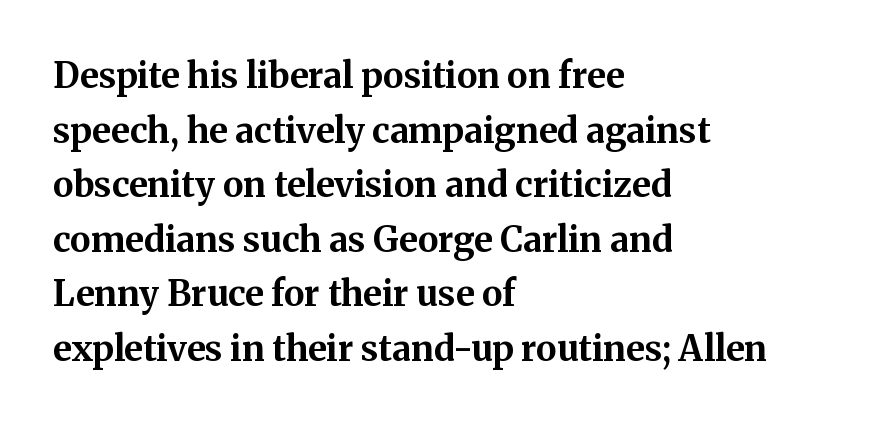
{"serif": "yes", "italic": "no", "bold": "yes", "weight": "bold", "width": "normal", "stroke_contrast": "medium", "x_height": "medium", "monospaced": "no", "underline": "no", "align": "left", "line_spacing": "normal", "line_spacing_ratio": 1.56, "letter_spacing": "normal", "letter_spacing_em": 0.0, "glyph_px": 35}
